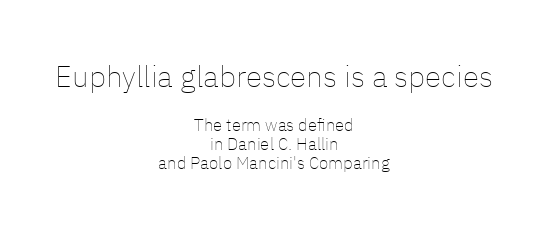
Q: Is the text bold? A: No.
Q: Is the text italic (slanted)? A: No, it is upright.
Q: Is the text underlined? A: No.
Q: How is the paragraph aligned? A: Centered.
Q: Is the spacing between letters normal or unusually wide? A: Normal.
Q: Is the spacing between lines tight, normal or loose? A: Tight.
Q: Which block of text is set in a larger size, the first (top) or the second (bottom)? A: The first (top) one.
Q: Width (condensed, normal, or wide)? A: Normal.
Q: Stroke contrast? A: Low.
Q: x-height? A: Medium.
Q: Monospaced? A: No.
